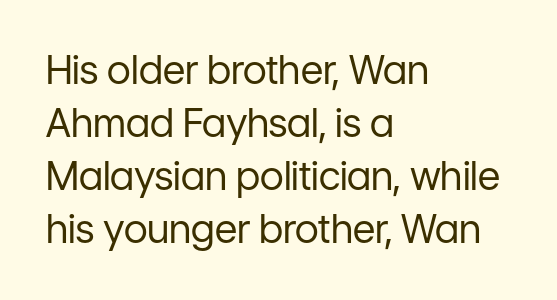
{"serif": "no", "italic": "no", "bold": "no", "weight": "regular", "width": "normal", "stroke_contrast": "low", "x_height": "medium", "monospaced": "no", "underline": "no", "align": "left", "line_spacing": "normal", "line_spacing_ratio": 1.36, "letter_spacing": "normal", "letter_spacing_em": 0.0, "glyph_px": 39}
